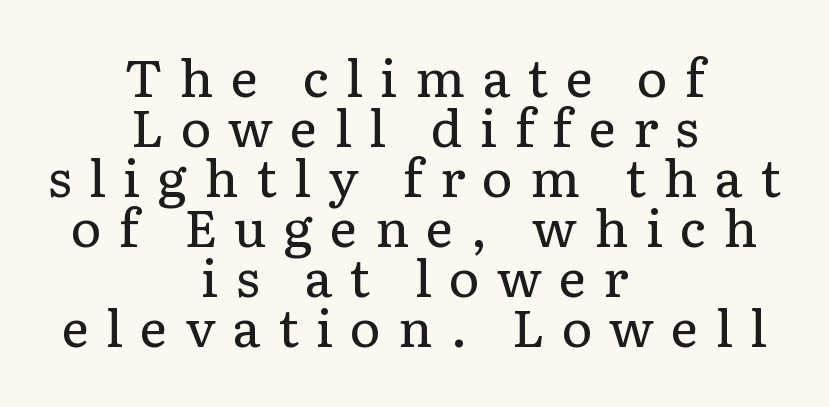
The image shows 52 px regular-weight serif type, upright; set centered, tight line spacing (0.96x), unusually wide letter spacing (+0.33 em), not underlined; low stroke contrast and a medium x-height.
